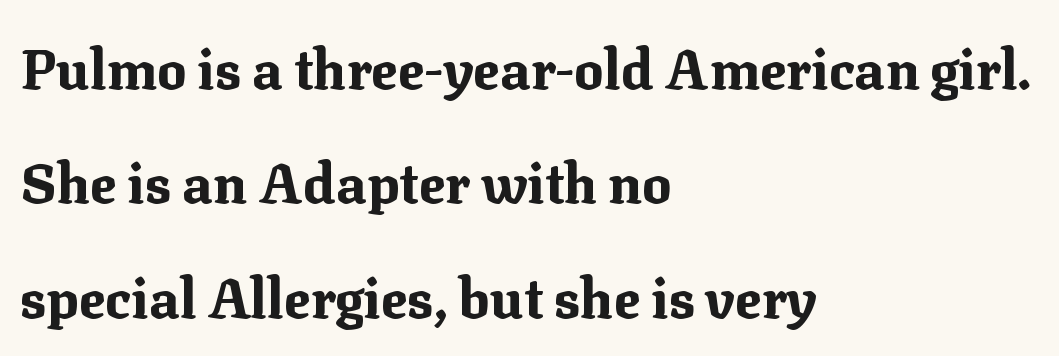
The image shows 55 px bold serif type, upright; set left-aligned, loose line spacing (2.08x), normal letter spacing, not underlined; medium stroke contrast and a medium x-height.
